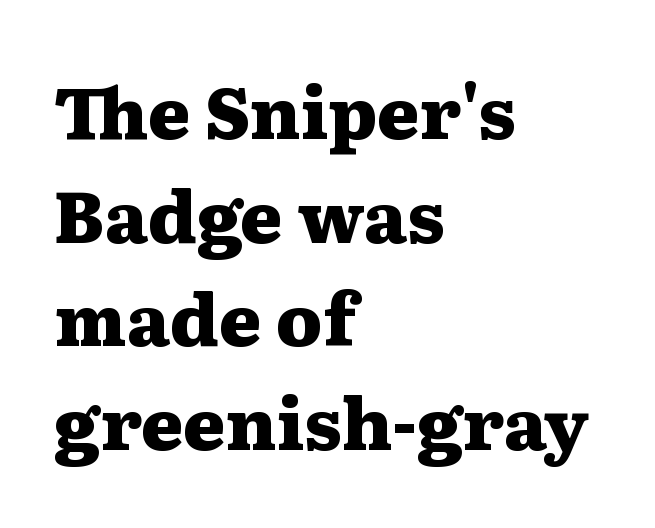
Check under the words: just untouched page. Nope, not italic — everything's standing straight. The lines are quadded left. Inter-character spacing is left at the font's built-in metrics.
